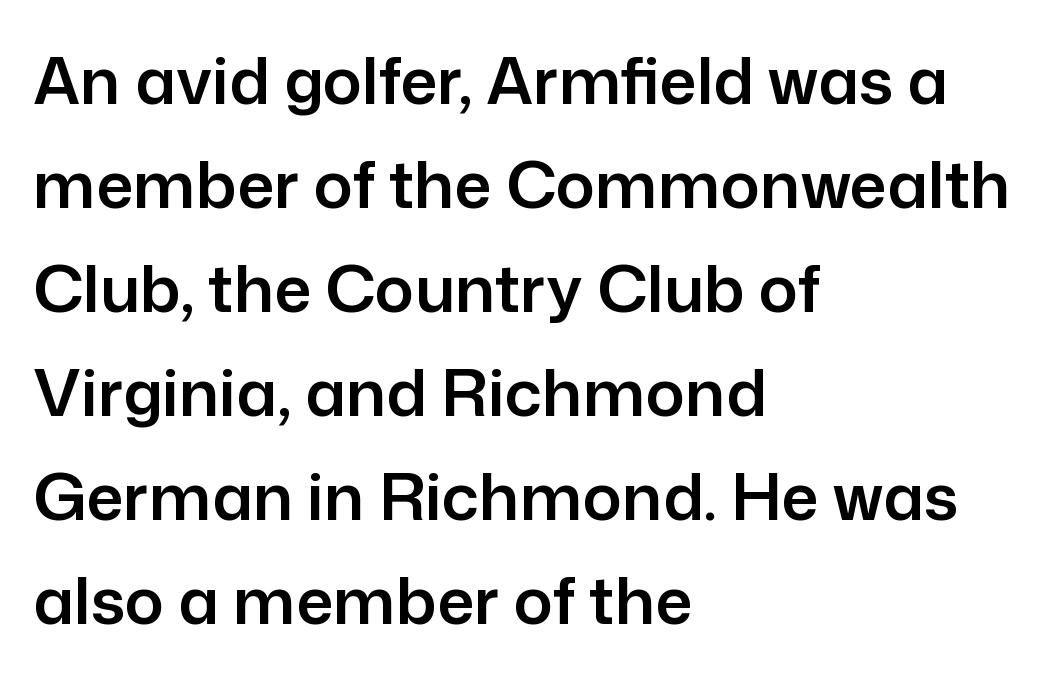
Q: Is the text italic (slanted)? A: No, it is upright.
Q: Is the typeface a serif or a sans-serif typeface? A: Sans-serif.
Q: Is the text underlined? A: No.
Q: How is the paragraph aligned? A: Left-aligned.
Q: Is the spacing between letters normal or unusually wide? A: Normal.
Q: Is the spacing between lines tight, normal or loose? A: Normal.
Q: Width (condensed, normal, or wide)? A: Normal.
Q: Stroke contrast? A: Low.
Q: x-height? A: Medium.
Q: Monospaced? A: No.
